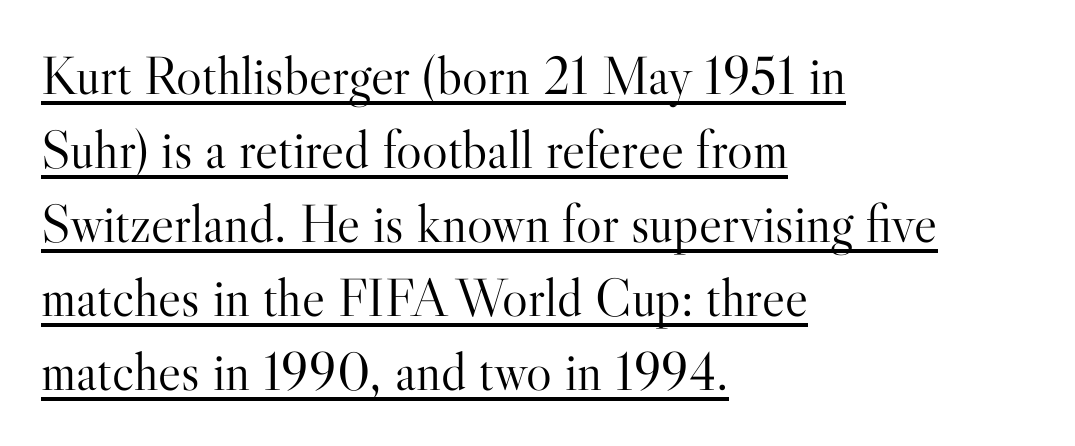
No heavy texture on the line: the type isn't bold. Posture: vertical. Observe the serifs anchoring each vertical stroke in this sample. The rows are spaced the way most documents space them. The words here are underlined. Character widths vary here, with narrow letters taking less room than wide ones.
